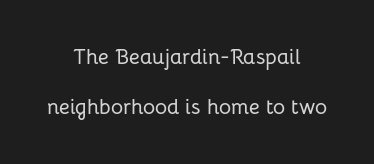
The image shows 21 px text type, upright; set centered, loose line spacing (2.37x), normal letter spacing, not underlined.
